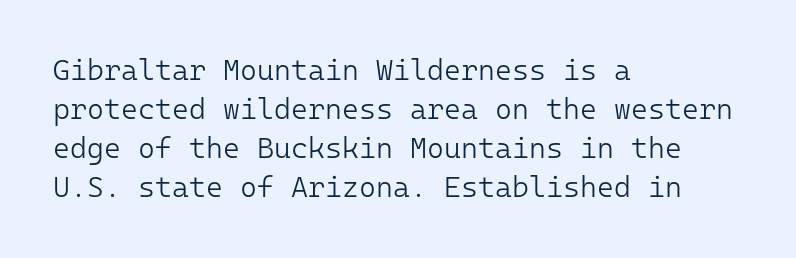
Q: Is the text bold? A: No.
Q: Is the text italic (slanted)? A: No, it is upright.
Q: Is the typeface a serif or a sans-serif typeface? A: Sans-serif.
Q: Is the text underlined? A: No.
Q: How is the paragraph aligned? A: Left-aligned.
Q: Is the spacing between letters normal or unusually wide? A: Normal.
Q: Is the spacing between lines tight, normal or loose? A: Normal.
Q: Width (condensed, normal, or wide)? A: Normal.
Q: Stroke contrast? A: Low.
Q: x-height? A: Medium.
Q: Monospaced? A: Yes.
